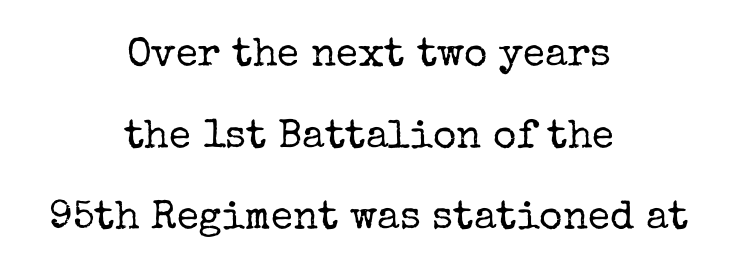
The line-height multiplier appears high, well above default. Every character sits straight up, as roman type does. Observe the serifs anchoring each vertical stroke in this sample. Caption: face not bold, strokes unweighted. A bare baseline throughout the passage. Look at the tracking — it's just the regular setting, nothing added.
